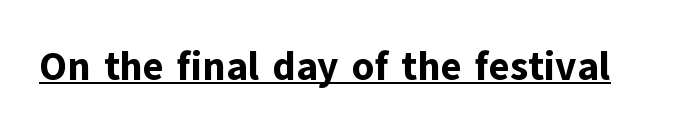
Typographically, this falls in the sans-serif category. Upright lettering throughout. The passage shown is underscored from start to finish. The letters are bold, with thick, heavy strokes. This rendering leaves character spacing at its baseline value. Character widths vary here, with narrow letters taking less room than wide ones.
